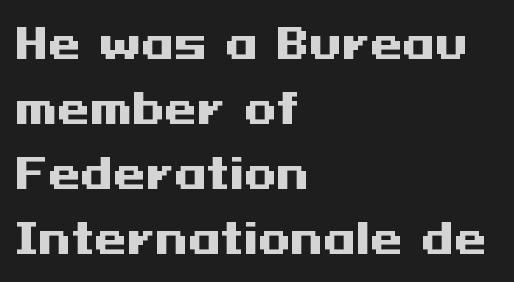
The image shows 42 px heavy, wide sans-serif type, upright; set left-aligned, normal line spacing (1.55x), normal letter spacing, not underlined; medium stroke contrast and a medium x-height.
